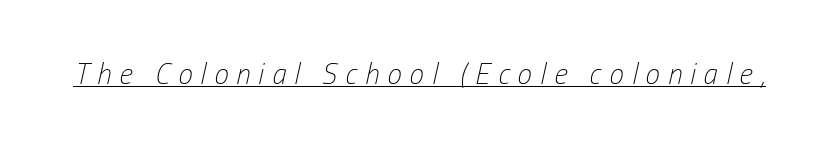
{"italic": "yes", "lean": "right", "slant_degrees": 13, "bold": "no", "weight": "light", "width": "condensed", "stroke_contrast": "low", "x_height": "medium", "monospaced": "no", "underline": "yes", "letter_spacing": "wide", "letter_spacing_em": 0.28, "glyph_px": 29}
